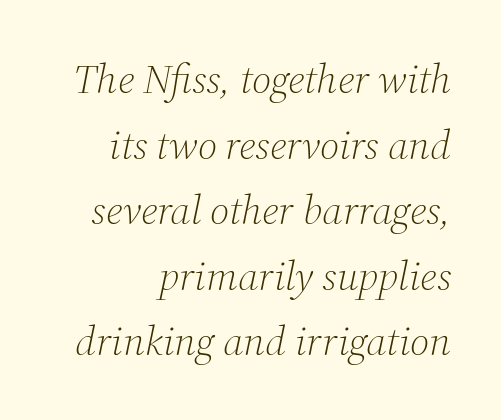
The type family on display is of the serif kind. The block of text has a typical density, with ordinary space between rows. The letters advance in unequal steps, a hallmark of proportional type. The string is rendered with underlining switched off. Weight: in the light-to-regular range.
